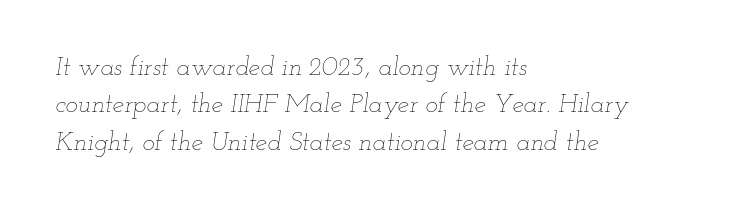
{"italic": "yes", "lean": "right", "slant_degrees": 12, "bold": "no", "underline": "no", "align": "left", "line_spacing": "normal", "line_spacing_ratio": 1.44, "letter_spacing": "normal", "letter_spacing_em": 0.0, "glyph_px": 26}
